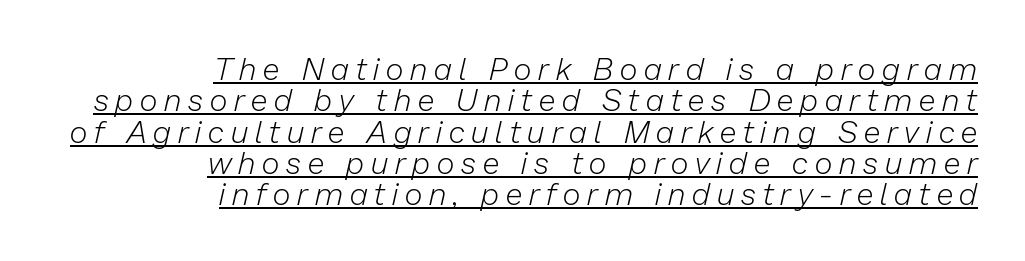
This sample uses expanded letter spacing, leaving extra air between glyphs. Caption: lettering with a line underneath. Weight: regular or lighter. Character widths vary here, with narrow letters taking less room than wide ones.
